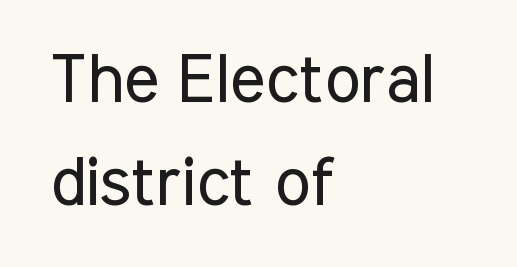
Q: Is the text bold? A: No.
Q: Is the text italic (slanted)? A: No, it is upright.
Q: Is the typeface a serif or a sans-serif typeface? A: Sans-serif.
Q: Is the text underlined? A: No.
Q: How is the paragraph aligned? A: Left-aligned.
Q: Is the spacing between letters normal or unusually wide? A: Normal.
Q: Is the spacing between lines tight, normal or loose? A: Normal.
Q: Width (condensed, normal, or wide)? A: Condensed.
Q: Stroke contrast? A: Low.
Q: x-height? A: Medium.
Q: Monospaced? A: No.
